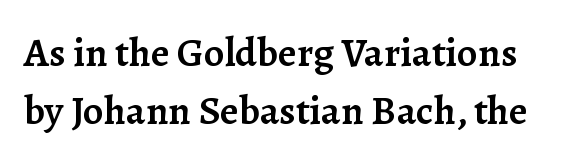
The image shows 41 px semibold serif type, upright; set normal line spacing (1.42x), normal letter spacing, not underlined; low stroke contrast and a medium x-height.
